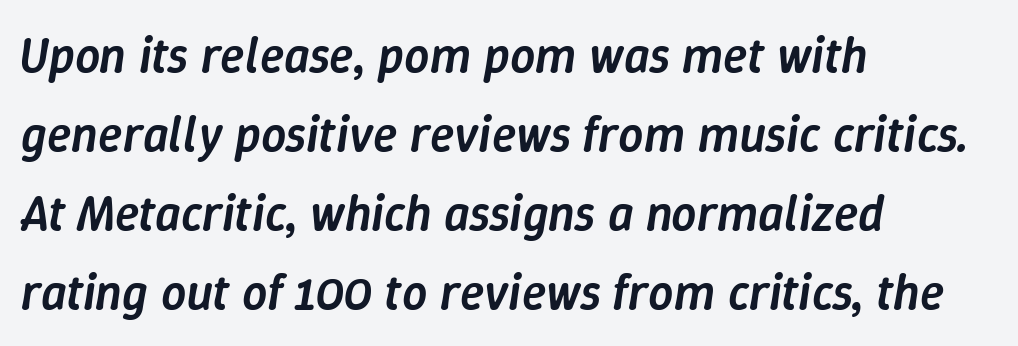
Q: Is the text bold? A: Semi-bold.
Q: Is the text italic (slanted)? A: Yes, it leans right by about 9 degrees.
Q: Is the text underlined? A: No.
Q: How is the paragraph aligned? A: Left-aligned.
Q: Is the spacing between letters normal or unusually wide? A: Normal.
Q: Is the spacing between lines tight, normal or loose? A: Normal.
Q: Width (condensed, normal, or wide)? A: Normal.
Q: Stroke contrast? A: Low.
Q: x-height? A: Medium.
Q: Monospaced? A: No.
